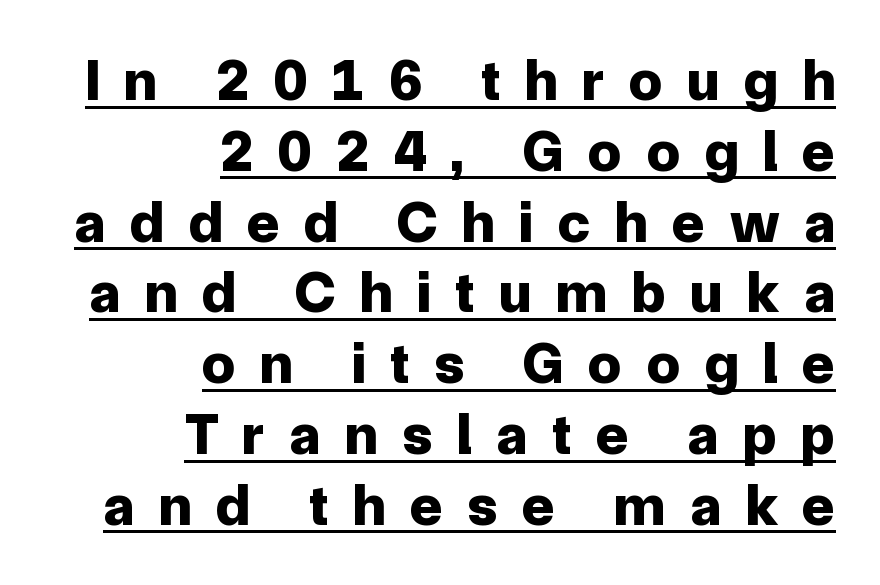
{"serif": "no", "italic": "no", "bold": "yes", "weight": "bold", "width": "normal", "stroke_contrast": "low", "x_height": "medium", "monospaced": "no", "underline": "yes", "align": "right", "line_spacing_ratio": 1.2, "letter_spacing": "wide", "letter_spacing_em": 0.42, "glyph_px": 59}
